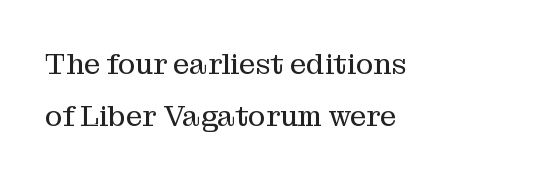
The image shows 29 px regular-weight serif type, upright; set left-aligned, line spacing 1.8x, normal letter spacing, not underlined; medium stroke contrast and a medium x-height.
